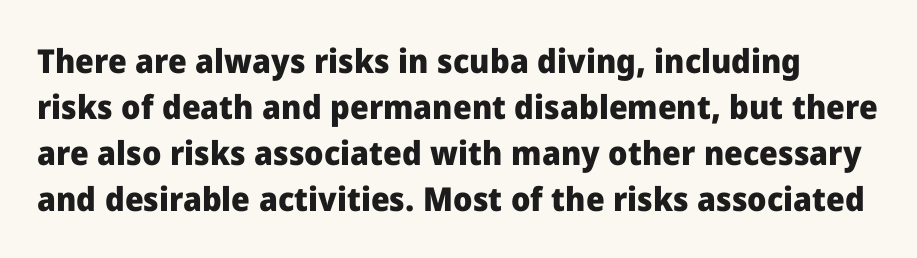
Each glyph is drawn with heavy, bold strokes. Do the characters align in a grid? No, the font is proportional. The glyphs in this specimen are sans serif. Clear beneath every line of the passage. Vertical strokes here are truly vertical.
